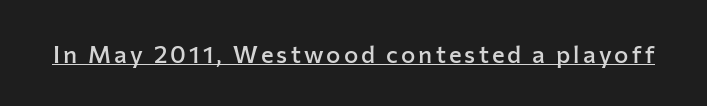
The image shows 24 px text type, upright; set underlined.
